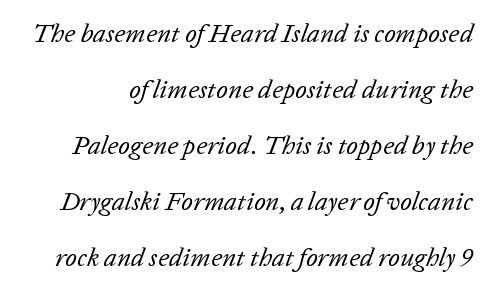
Q: Is the text bold? A: No.
Q: Is the text italic (slanted)? A: Yes, it leans right by about 20 degrees.
Q: Is the text underlined? A: No.
Q: Is the spacing between letters normal or unusually wide? A: Normal.
Q: Is the spacing between lines tight, normal or loose? A: Loose.
